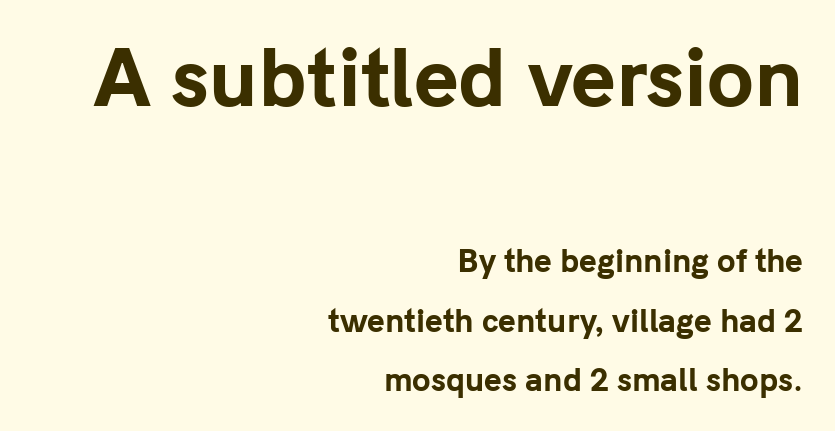
The image shows 76 px bold sans-serif type, upright; set right-aligned, loose line spacing (1.98x), normal letter spacing, not underlined; the first (top) block is 2.53x larger; low stroke contrast and a medium x-height.
